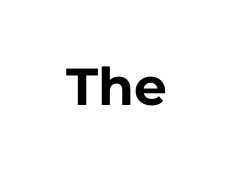
{"serif": "no", "italic": "no", "bold": "yes", "weight": "bold", "width": "normal", "stroke_contrast": "low", "x_height": "medium", "monospaced": "no", "underline": "no", "letter_spacing": "normal", "letter_spacing_em": 0.0, "glyph_px": 52}
